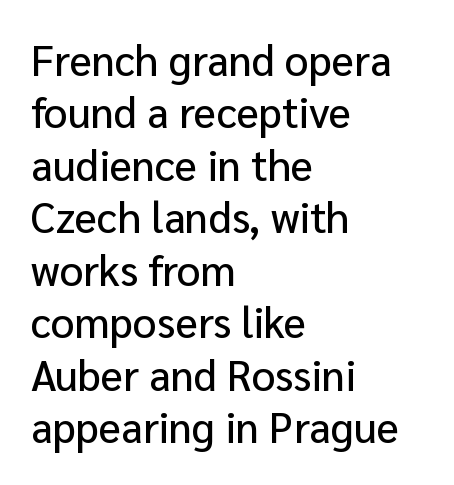
Q: Is the text italic (slanted)? A: No, it is upright.
Q: Is the typeface a serif or a sans-serif typeface? A: Sans-serif.
Q: Is the text underlined? A: No.
Q: How is the paragraph aligned? A: Left-aligned.
Q: Is the spacing between letters normal or unusually wide? A: Normal.
Q: Is the spacing between lines tight, normal or loose? A: Normal.
Q: Width (condensed, normal, or wide)? A: Normal.
Q: Stroke contrast? A: Low.
Q: x-height? A: Medium.
Q: Monospaced? A: No.
